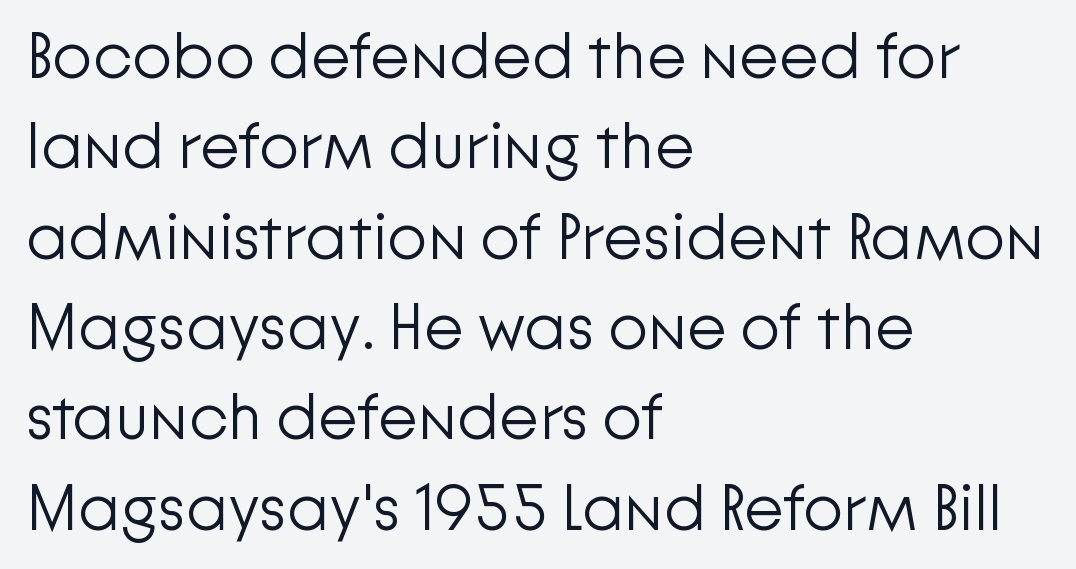
Q: Is the text bold? A: No.
Q: Is the text italic (slanted)? A: No, it is upright.
Q: Is the typeface a serif or a sans-serif typeface? A: Sans-serif.
Q: Is the text underlined? A: No.
Q: How is the paragraph aligned? A: Left-aligned.
Q: Is the spacing between letters normal or unusually wide? A: Normal.
Q: Is the spacing between lines tight, normal or loose? A: Normal.
Q: Width (condensed, normal, or wide)? A: Normal.
Q: Stroke contrast? A: Low.
Q: x-height? A: Medium.
Q: Monospaced? A: No.
